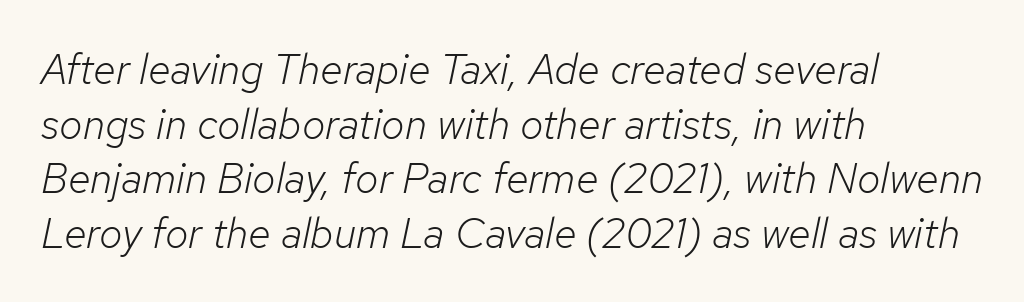
The image shows 42 px light type, italic (leaning right); set left-aligned, normal line spacing (1.3x), normal letter spacing, not underlined; low stroke contrast and a medium x-height.
